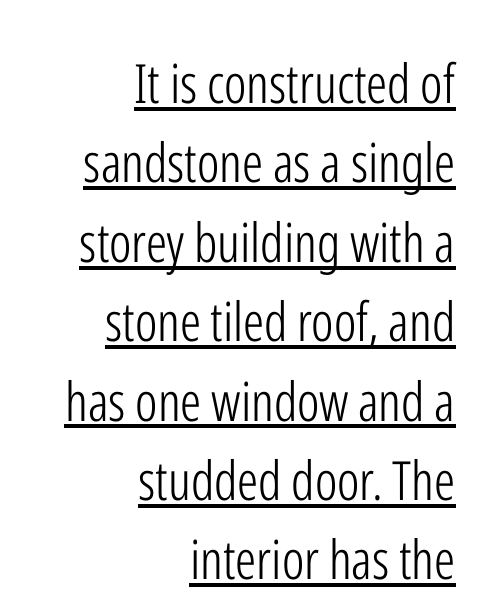
Nope, not italic — everything's standing straight. Glance below the letters and you will spot a drawn line. The letterforms sit shoulder to shoulder at normal distance. Looks like regular typesetting: each glyph gets only the width it needs. Baseline-to-baseline distance is the conventional proportion of letter height.
